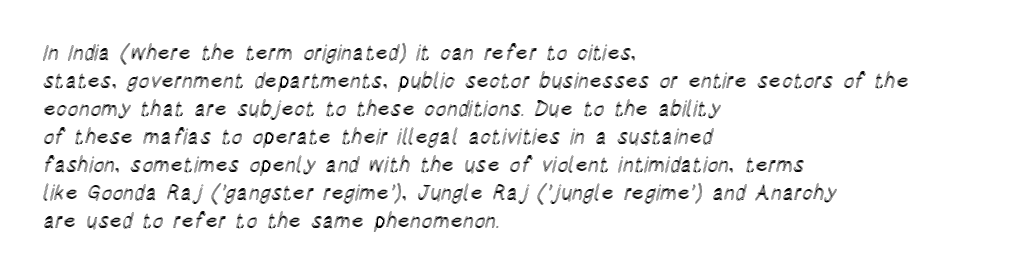
The image shows 21 px text type; set left-aligned, normal line spacing (1.33x), normal letter spacing, not underlined.
